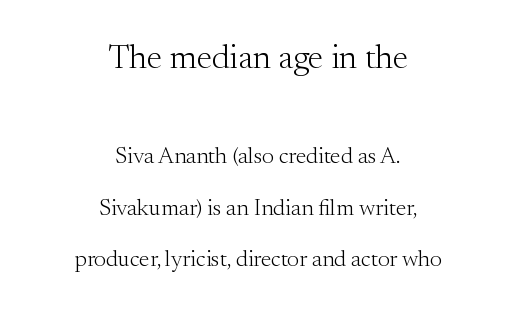
{"serif": "yes", "italic": "no", "bold": "no", "weight": "light", "width": "normal", "stroke_contrast": "medium", "x_height": "small", "monospaced": "no", "underline": "no", "align": "center", "line_spacing": "loose", "line_spacing_ratio": 2.24, "letter_spacing": "normal", "letter_spacing_em": 0.0, "larger_block": "first", "size_ratio": 1.48, "glyph_px": 34}
